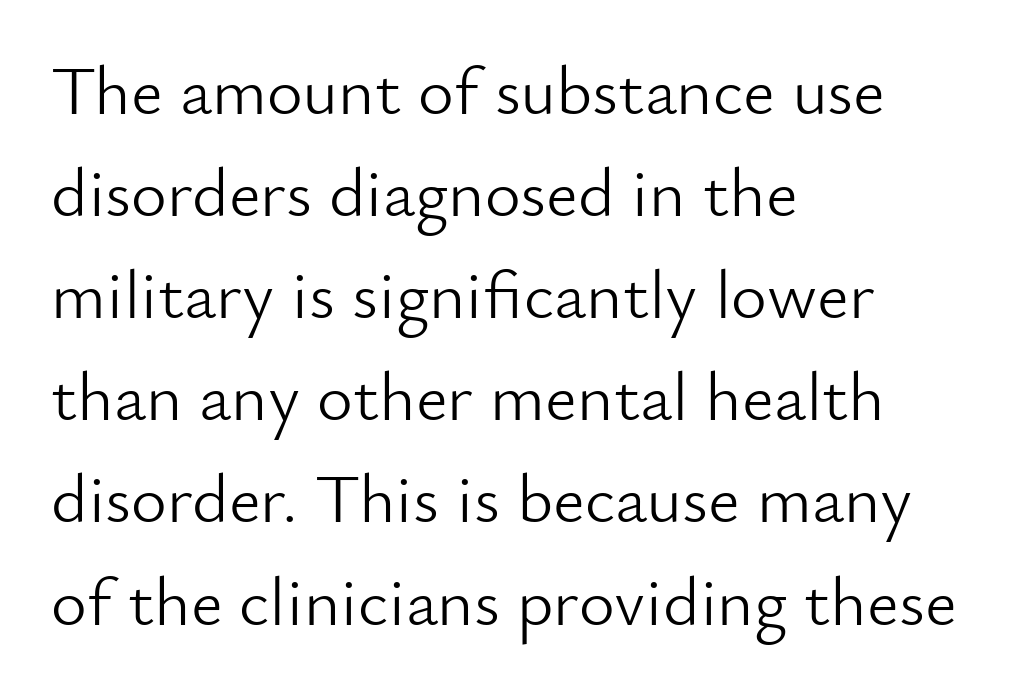
The image shows 69 px light sans-serif type, upright; set left-aligned, normal line spacing (1.48x), normal letter spacing, not underlined; low stroke contrast and a small x-height.
